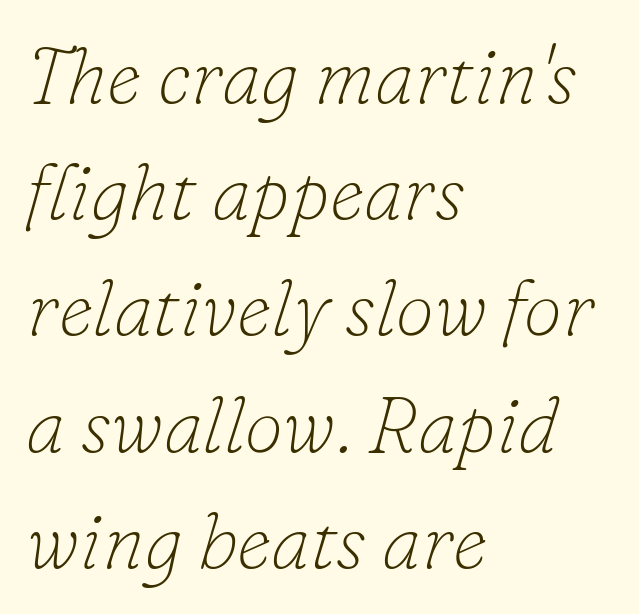
{"serif": "yes", "italic": "yes", "lean": "right", "slant_degrees": 16, "bold": "no", "weight": "thin", "width": "normal", "stroke_contrast": "low", "x_height": "small", "monospaced": "no", "underline": "no", "align": "left", "line_spacing": "normal", "line_spacing_ratio": 1.49, "letter_spacing": "normal", "letter_spacing_em": 0.0, "glyph_px": 78}
